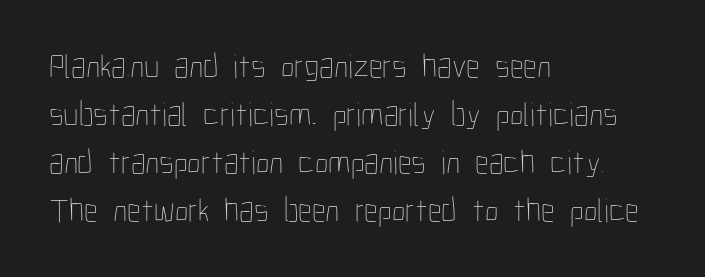
Q: Is the text bold? A: No.
Q: Is the text italic (slanted)? A: No, it is upright.
Q: Is the text underlined? A: No.
Q: How is the paragraph aligned? A: Left-aligned.
Q: Is the spacing between letters normal or unusually wide? A: Normal.
Q: Is the spacing between lines tight, normal or loose? A: Normal.
Q: Width (condensed, normal, or wide)? A: Condensed.
Q: Stroke contrast? A: Low.
Q: x-height? A: Medium.
Q: Monospaced? A: No.
